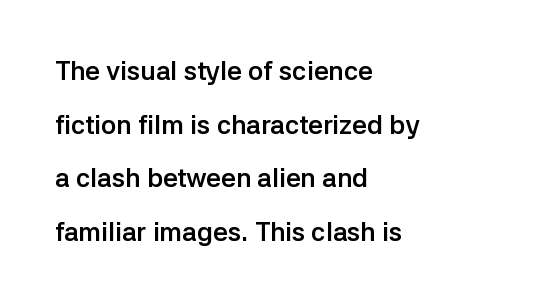
The image shows 26 px bold type, upright; set left-aligned, loose line spacing (2.06x), normal letter spacing, not underlined.
